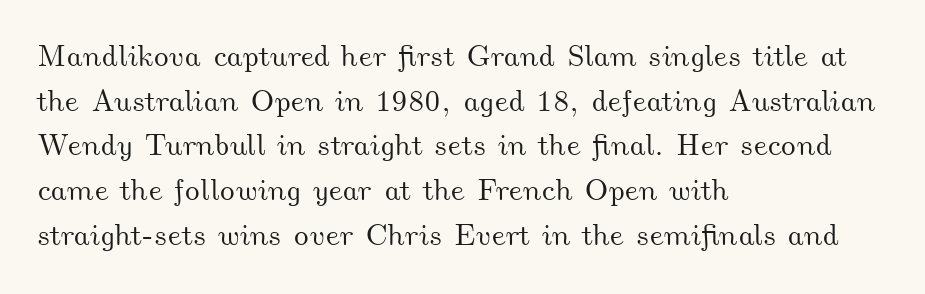
The image shows 30 px wide type; set left-aligned, normal line spacing (1.49x), normal letter spacing, not underlined; medium stroke contrast and a small x-height.
